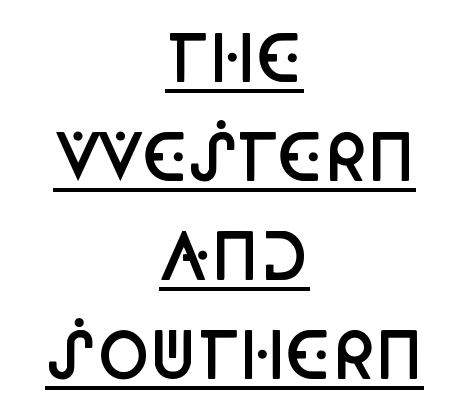
Regarding leading, the lines here are spaced in the standard way. Nobody touched the tracking dial on this one. These lines are composed in type without serifs. The lettering is marked with a stroke running underneath it. A fair bit of extra ink — the face is semibold, not bold.
